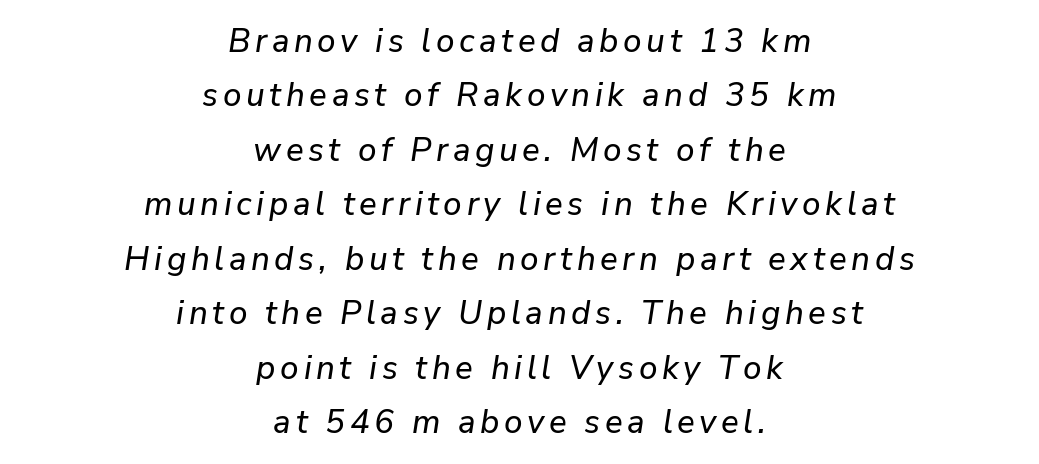
{"italic": "yes", "lean": "right", "slant_degrees": 9, "width": "normal", "stroke_contrast": "low", "x_height": "medium", "monospaced": "no", "underline": "no", "align": "center", "line_spacing": "normal", "line_spacing_ratio": 1.65, "glyph_px": 33}
